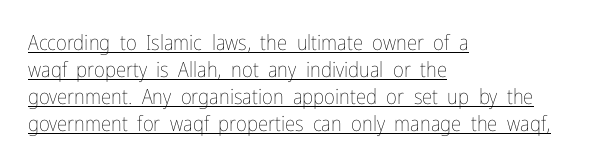
The image shows 21 px text type, upright; set left-aligned, normal line spacing (1.29x), normal letter spacing, underlined.
